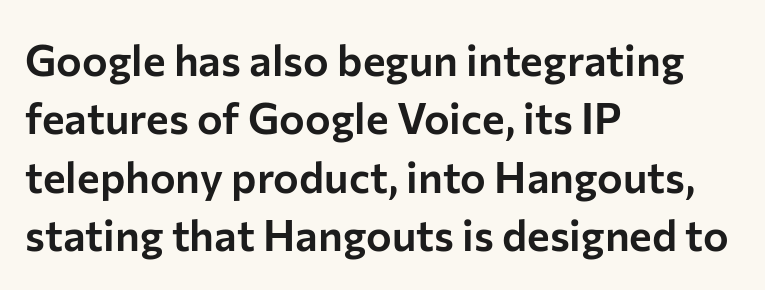
{"serif": "no", "italic": "no", "width": "normal", "stroke_contrast": "low", "x_height": "medium", "monospaced": "no", "underline": "no", "align": "left", "line_spacing": "normal", "line_spacing_ratio": 1.36, "letter_spacing": "normal", "letter_spacing_em": 0.0, "glyph_px": 43}
